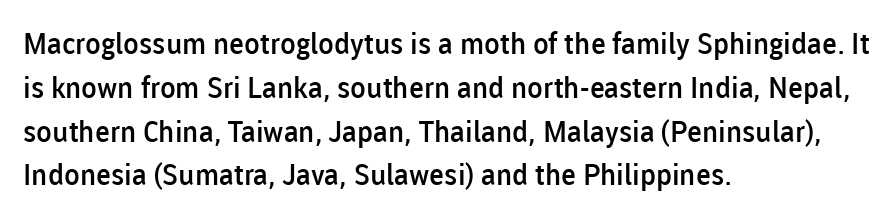
This sample has the flowing, uneven cadence of proportional lettering. Each word holds together tightly as a unit, with standard inter-letter gaps. Underlining? Definitely not there. This is roman type, the default non-slanted kind. Serif or sans? Sans — the stroke terminals are bare.
